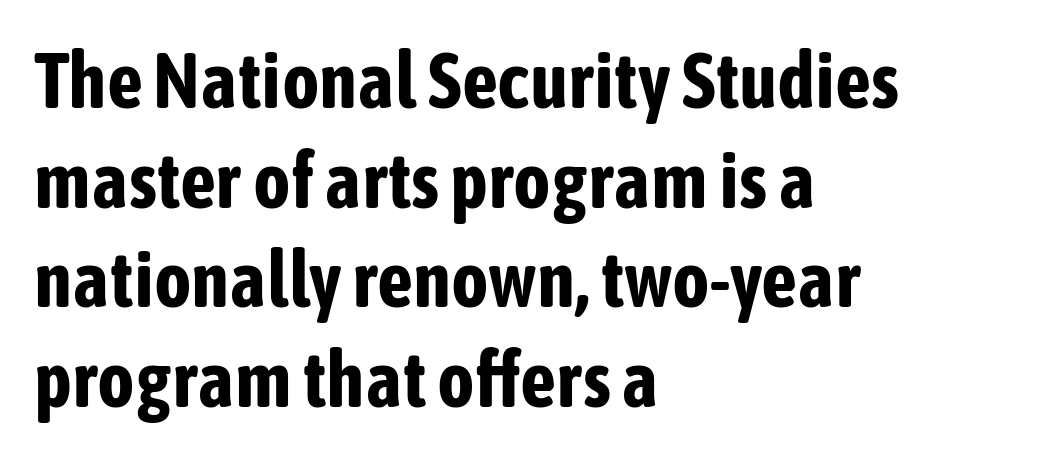
Q: Is the text bold? A: Yes.
Q: Is the text italic (slanted)? A: No, it is upright.
Q: Is the typeface a serif or a sans-serif typeface? A: Sans-serif.
Q: Is the text underlined? A: No.
Q: How is the paragraph aligned? A: Left-aligned.
Q: Is the spacing between letters normal or unusually wide? A: Normal.
Q: Is the spacing between lines tight, normal or loose? A: Normal.
Q: Width (condensed, normal, or wide)? A: Condensed.
Q: Stroke contrast? A: Low.
Q: x-height? A: Medium.
Q: Monospaced? A: No.
